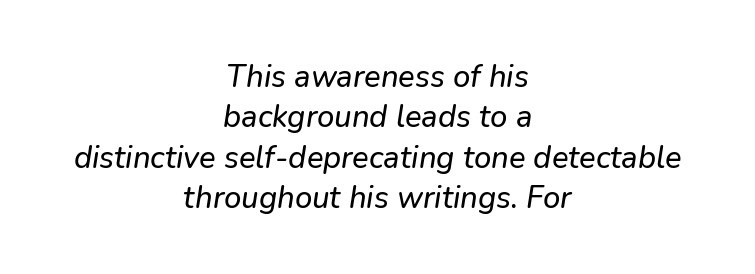
A typesetter would call this proportional, since set widths differ per character. These lines stack symmetrically, like a column narrowing and widening about its center. Slanted lettering throughout. Words float on clear page, feet unadorned.
